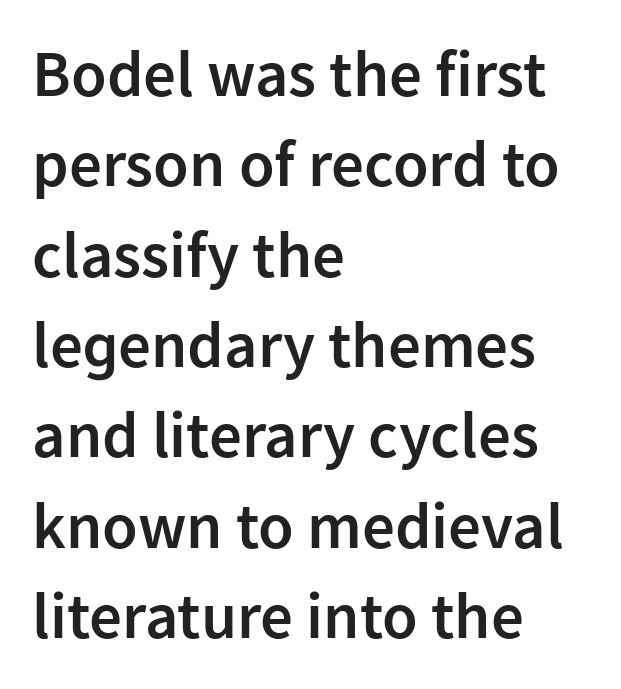
Q: Is the text bold? A: Semi-bold.
Q: Is the text italic (slanted)? A: No, it is upright.
Q: Is the typeface a serif or a sans-serif typeface? A: Sans-serif.
Q: Is the text underlined? A: No.
Q: How is the paragraph aligned? A: Left-aligned.
Q: Is the spacing between letters normal or unusually wide? A: Normal.
Q: Is the spacing between lines tight, normal or loose? A: Normal.
Q: Width (condensed, normal, or wide)? A: Normal.
Q: Stroke contrast? A: Low.
Q: x-height? A: Medium.
Q: Monospaced? A: No.
